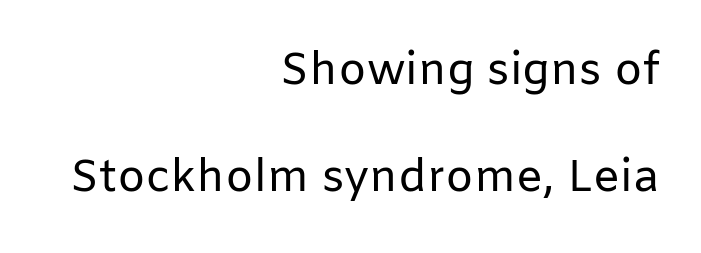
Q: Is the text bold? A: No.
Q: Is the text italic (slanted)? A: No, it is upright.
Q: Is the typeface a serif or a sans-serif typeface? A: Sans-serif.
Q: Is the text underlined? A: No.
Q: How is the paragraph aligned? A: Right-aligned.
Q: Is the spacing between letters normal or unusually wide? A: Normal.
Q: Is the spacing between lines tight, normal or loose? A: Loose.
Q: Width (condensed, normal, or wide)? A: Normal.
Q: Stroke contrast? A: Low.
Q: x-height? A: Medium.
Q: Monospaced? A: No.
